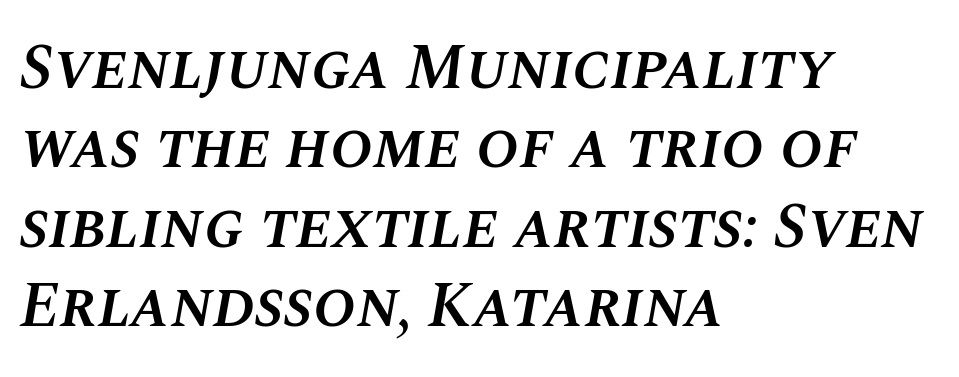
Q: Is the text bold? A: Semi-bold.
Q: Is the text italic (slanted)? A: Yes, it leans right by about 10 degrees.
Q: Is the text underlined? A: No.
Q: How is the paragraph aligned? A: Left-aligned.
Q: Is the spacing between letters normal or unusually wide? A: Normal.
Q: Width (condensed, normal, or wide)? A: Normal.
Q: Stroke contrast? A: Medium.
Q: x-height? A: Large.
Q: Monospaced? A: No.
